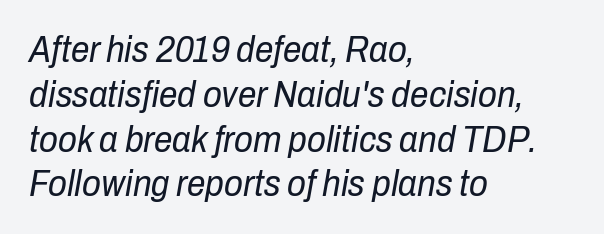
Q: Is the text bold? A: No.
Q: Is the text italic (slanted)? A: Yes, it leans right by about 10 degrees.
Q: Is the text underlined? A: No.
Q: How is the paragraph aligned? A: Left-aligned.
Q: Is the spacing between letters normal or unusually wide? A: Normal.
Q: Width (condensed, normal, or wide)? A: Condensed.
Q: Stroke contrast? A: Low.
Q: x-height? A: Medium.
Q: Monospaced? A: No.
